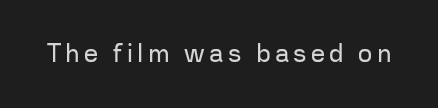
The type sits square on the baseline with zero lean. The strip under each line holds only bare page. Stroke thickness stays within the range of a standard reading face or lighter.
